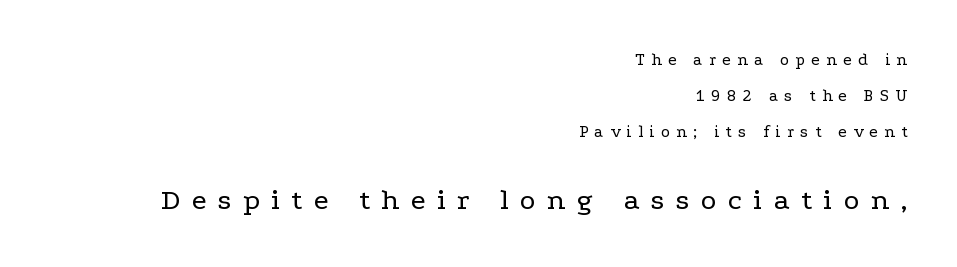
The image shows 30 px regular-weight, wide serif type, upright; set right-aligned, loose line spacing (2.13x), unusually wide letter spacing (+0.38 em), not underlined; the second (bottom) block is 1.76x larger; low stroke contrast and a medium x-height.
